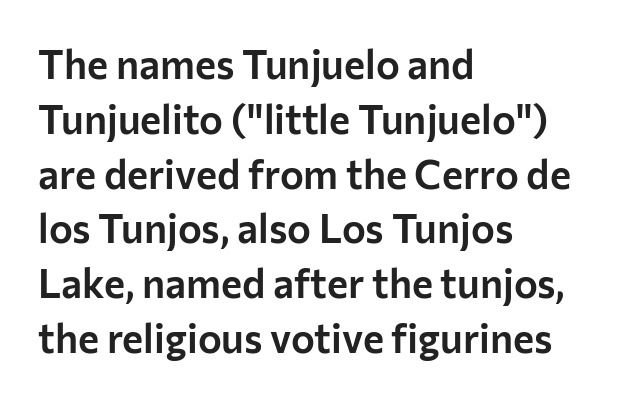
The image shows 40 px sans-serif type, upright; set left-aligned, normal line spacing (1.37x), normal letter spacing, not underlined; low stroke contrast and a medium x-height.
